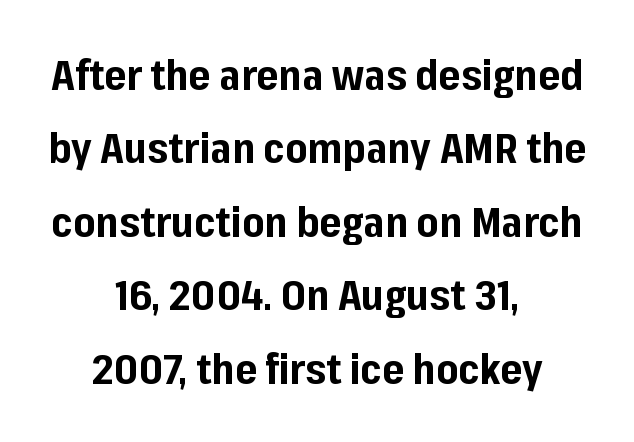
{"serif": "no", "italic": "no", "bold": "yes", "weight": "bold", "width": "normal", "stroke_contrast": "low", "x_height": "medium", "monospaced": "no", "underline": "no", "align": "center", "line_spacing_ratio": 1.75, "letter_spacing": "normal", "letter_spacing_em": 0.0, "glyph_px": 42}
